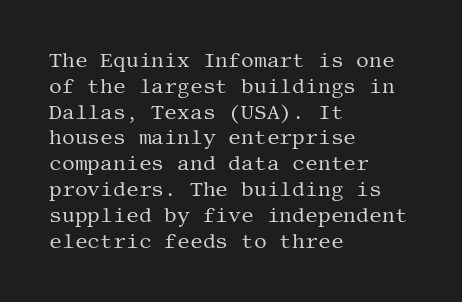
Interline gaps are of average width in this sample. Style check: upright. Tracking here is standard; glyphs follow each other at the usual distance. Stroke mass is kept to a normal reading level or below. Beneath every word, the page is bare. Leftover space on each line is placed entirely after the last word.
